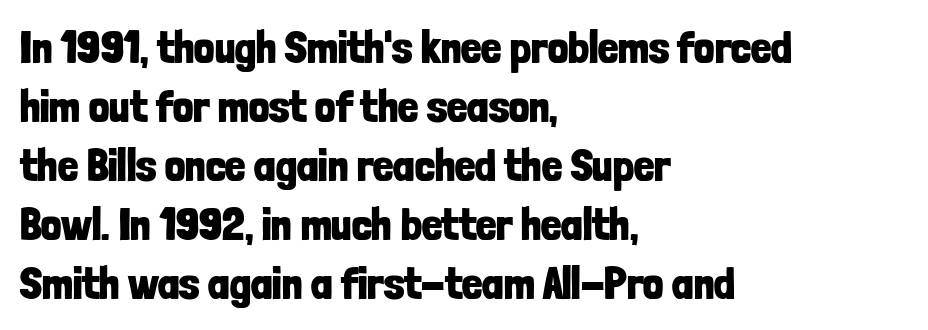
The image shows 45 px bold, condensed sans-serif type, upright; set left-aligned, normal line spacing (1.31x), normal letter spacing, not underlined; low stroke contrast and a medium x-height.
